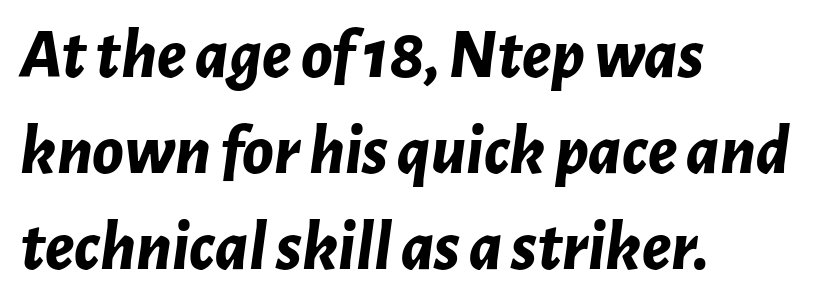
{"italic": "yes", "lean": "right", "slant_degrees": 7, "bold": "yes", "weight": "bold", "width": "normal", "stroke_contrast": "low", "x_height": "medium", "monospaced": "no", "underline": "no", "align": "left", "line_spacing": "normal", "line_spacing_ratio": 1.35, "letter_spacing": "normal", "letter_spacing_em": 0.0, "glyph_px": 71}
